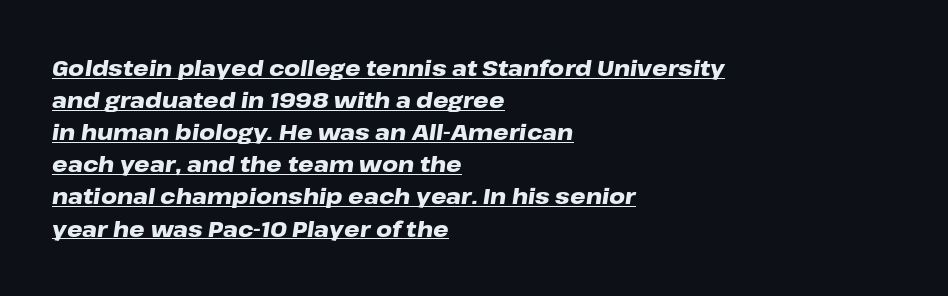
Short note: letters normally spaced. Horizontal alignment here is leftward, the default for most running prose. Italic? Definitely — the glyphs are oblique. The line-height multiplier appears to be the usual default. Like a heading marked for emphasis, these lines bear an underscore. Is the type bold? Yes — the strokes are clearly thick and heavy.
